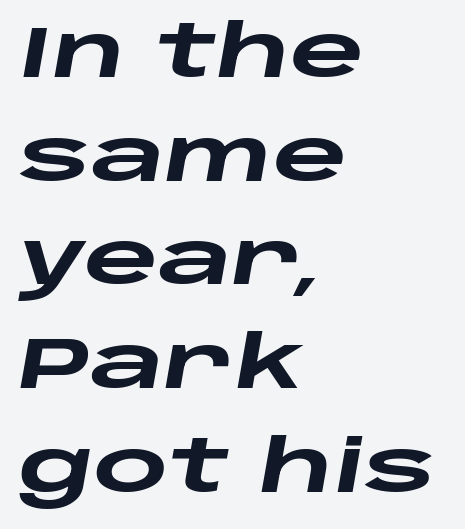
Q: Is the text bold? A: Yes.
Q: Is the text italic (slanted)? A: Yes, it leans right by about 10 degrees.
Q: Is the text underlined? A: No.
Q: How is the paragraph aligned? A: Left-aligned.
Q: Is the spacing between letters normal or unusually wide? A: Normal.
Q: Is the spacing between lines tight, normal or loose? A: Normal.
Q: Width (condensed, normal, or wide)? A: Wide.
Q: Stroke contrast? A: Low.
Q: x-height? A: Large.
Q: Monospaced? A: No.
